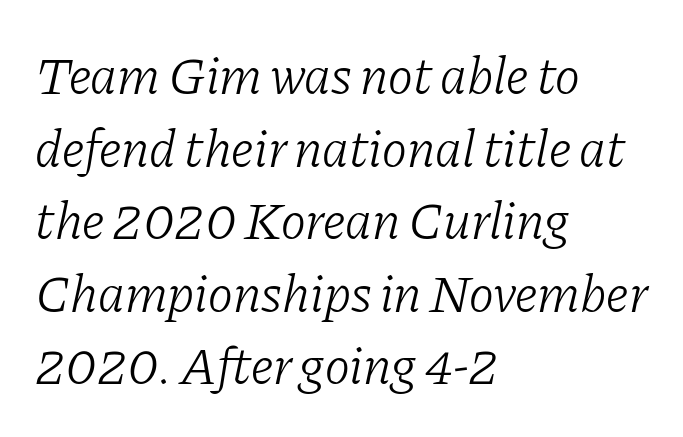
One-word summary of the alignment: left. A typesetter would call this proportional, since set widths differ per character. Leading matches the norm, producing a regular column. Weight: regular or lighter. Here the glyphs are tracked normally, forming tight word shapes. The type family on display is of the serif kind.
